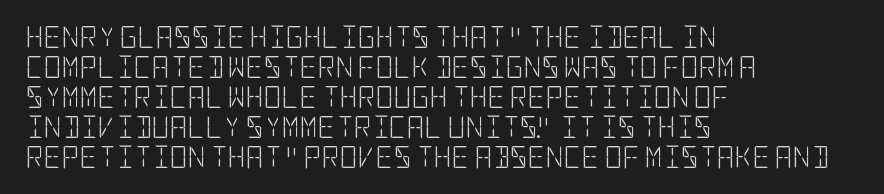
{"italic": "no", "bold": "no", "underline": "no", "align": "left", "line_spacing": "normal", "line_spacing_ratio": 1.36, "letter_spacing": "normal", "letter_spacing_em": 0.0, "glyph_px": 22}
